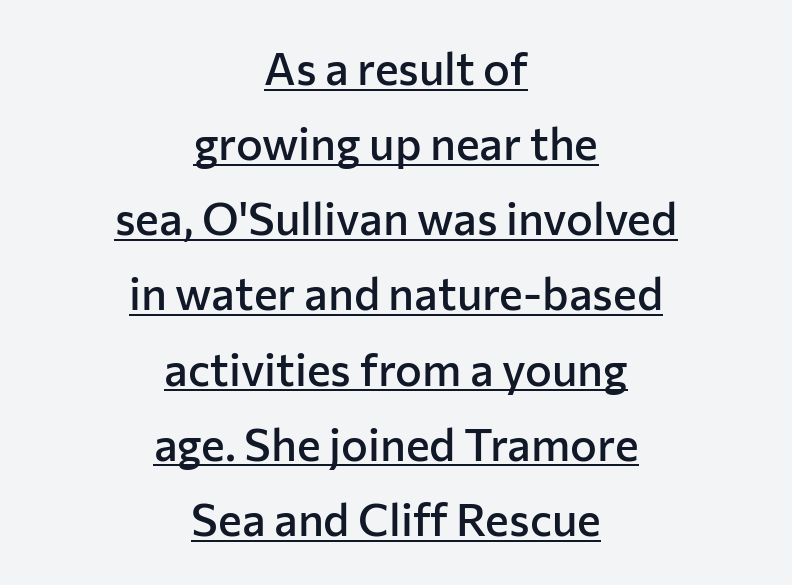
{"serif": "no", "italic": "no", "bold": "semi", "weight": "semibold", "width": "normal", "stroke_contrast": "low", "x_height": "medium", "monospaced": "no", "underline": "yes", "align": "center", "line_spacing": "normal", "line_spacing_ratio": 1.67, "letter_spacing": "normal", "letter_spacing_em": 0.0, "glyph_px": 45}
